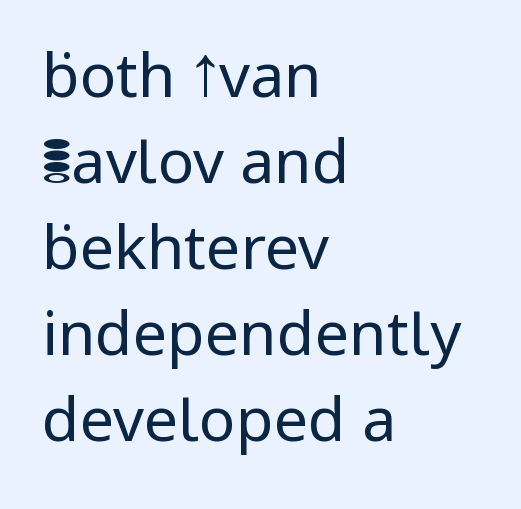
{"serif": "no", "italic": "no", "bold": "no", "weight": "regular", "width": "normal", "stroke_contrast": "low", "x_height": "medium", "monospaced": "no", "underline": "no", "align": "left", "line_spacing": "normal", "line_spacing_ratio": 1.41, "letter_spacing": "normal", "letter_spacing_em": 0.0, "glyph_px": 61}
